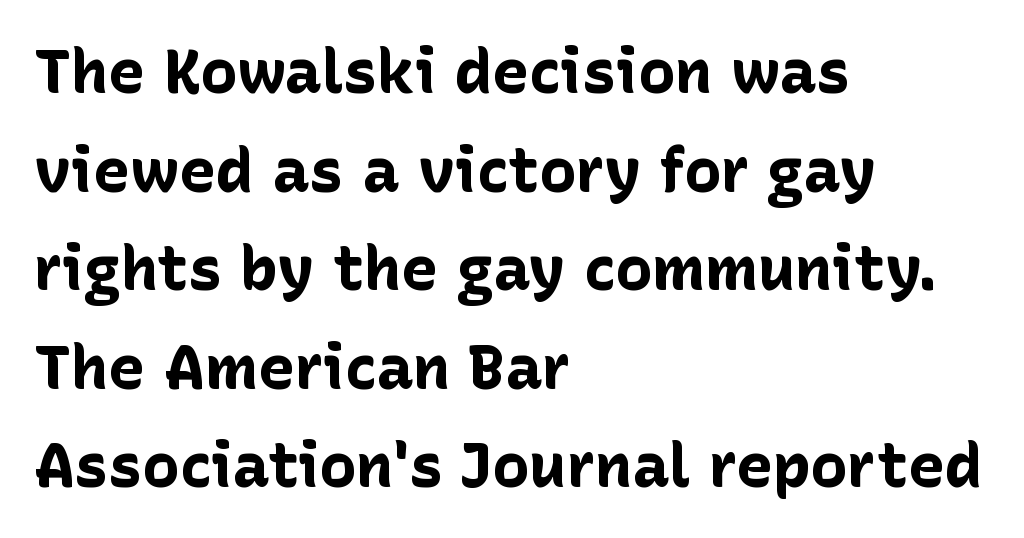
Q: Is the text bold? A: Yes.
Q: Is the text italic (slanted)? A: No, it is upright.
Q: Is the typeface a serif or a sans-serif typeface? A: Sans-serif.
Q: Is the text underlined? A: No.
Q: How is the paragraph aligned? A: Left-aligned.
Q: Is the spacing between letters normal or unusually wide? A: Normal.
Q: Is the spacing between lines tight, normal or loose? A: Normal.
Q: Width (condensed, normal, or wide)? A: Normal.
Q: Stroke contrast? A: Low.
Q: x-height? A: Medium.
Q: Monospaced? A: No.
